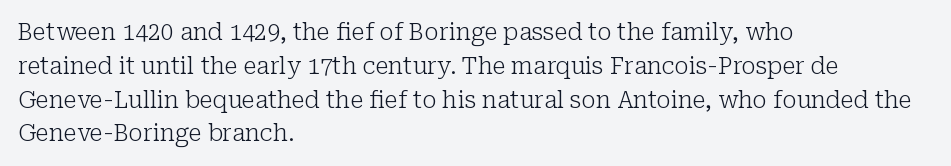
Q: Is the text bold? A: No.
Q: Is the text italic (slanted)? A: No, it is upright.
Q: Is the text underlined? A: No.
Q: How is the paragraph aligned? A: Left-aligned.
Q: Is the spacing between letters normal or unusually wide? A: Normal.
Q: Is the spacing between lines tight, normal or loose? A: Normal.
